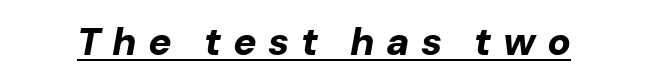
{"italic": "yes", "lean": "right", "slant_degrees": 10, "bold": "yes", "weight": "bold", "width": "normal", "stroke_contrast": "low", "x_height": "medium", "monospaced": "no", "underline": "yes", "letter_spacing": "wide", "letter_spacing_em": 0.29, "glyph_px": 39}
